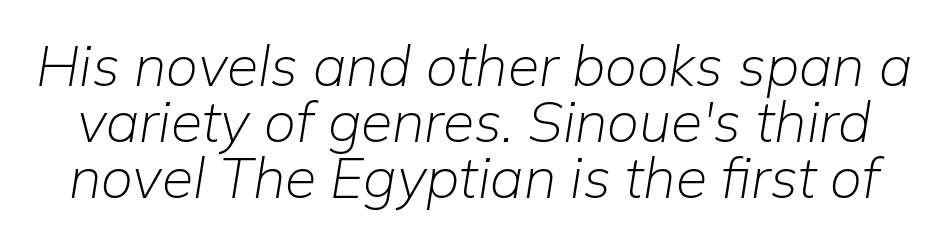
The image shows 57 px light type, italic (leaning right); set tight line spacing (0.98x), normal letter spacing, not underlined; low stroke contrast and a medium x-height.
